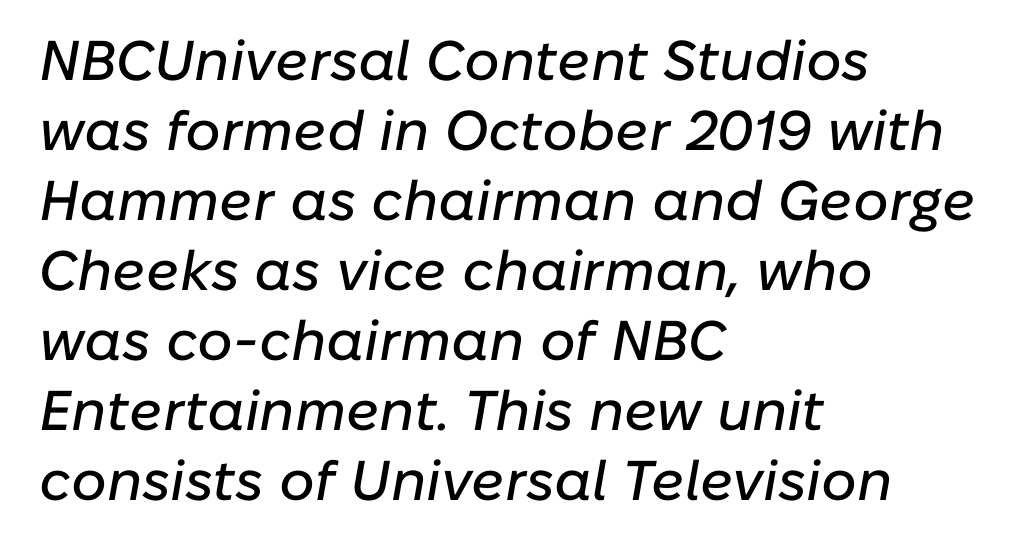
The image shows 56 px text type, italic (leaning right); set left-aligned, normal line spacing (1.25x), normal letter spacing, not underlined; low stroke contrast and a medium x-height.
